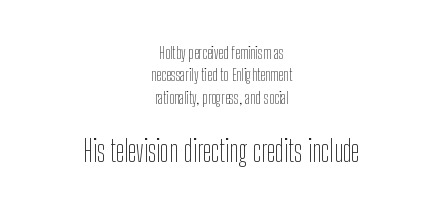
{"serif": "no", "italic": "no", "bold": "no", "weight": "thin", "width": "condensed", "stroke_contrast": "low", "x_height": "medium", "monospaced": "no", "underline": "no", "align": "center", "line_spacing": "normal", "line_spacing_ratio": 1.32, "letter_spacing": "normal", "letter_spacing_em": 0.0, "larger_block": "second", "size_ratio": 1.71, "glyph_px": 29}
